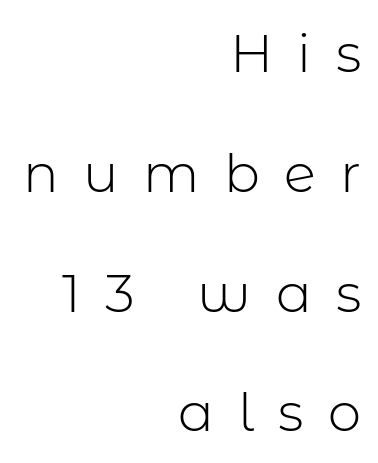
The image shows 53 px light sans-serif type, upright; set right-aligned, loose line spacing (2.26x), unusually wide letter spacing (+0.46 em), not underlined; low stroke contrast and a medium x-height.
